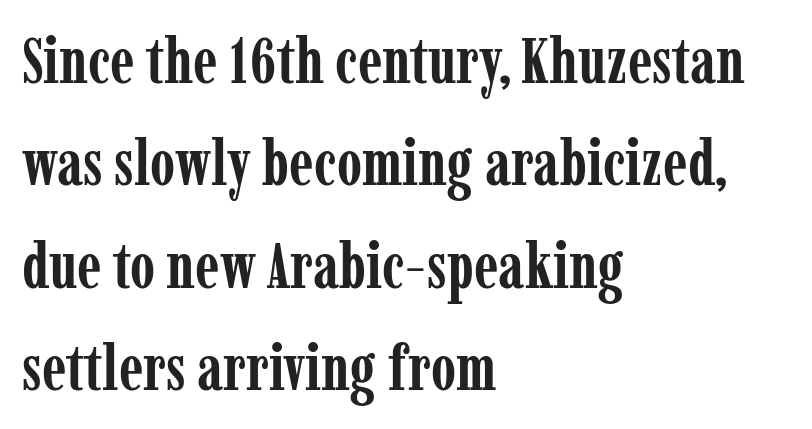
Tracking value appears to be zero — textbook default spacing. Line starts are locked; line ends wander. Interline gaps are of average width in this sample. Each letter keeps its own natural width here, so spacing adapts to shape. The face used here has the dense, thick strokes of a bold. The letters carry serifs — small finishing strokes at the ends of their stems.
